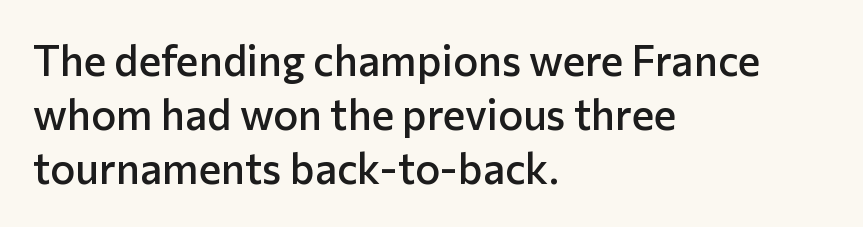
The image shows 42 px semibold sans-serif type, upright; set left-aligned, normal line spacing (1.29x), normal letter spacing, not underlined; low stroke contrast and a medium x-height.
